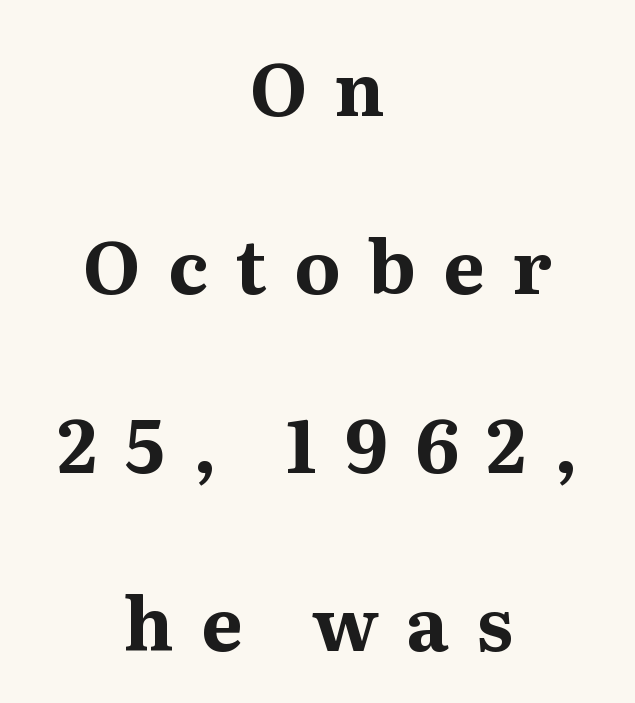
Q: Is the text bold? A: Yes.
Q: Is the text italic (slanted)? A: No, it is upright.
Q: Is the typeface a serif or a sans-serif typeface? A: Serif.
Q: Is the text underlined? A: No.
Q: How is the paragraph aligned? A: Centered.
Q: Is the spacing between letters normal or unusually wide? A: Unusually wide.
Q: Is the spacing between lines tight, normal or loose? A: Loose.
Q: Width (condensed, normal, or wide)? A: Normal.
Q: Stroke contrast? A: Medium.
Q: x-height? A: Medium.
Q: Monospaced? A: No.
